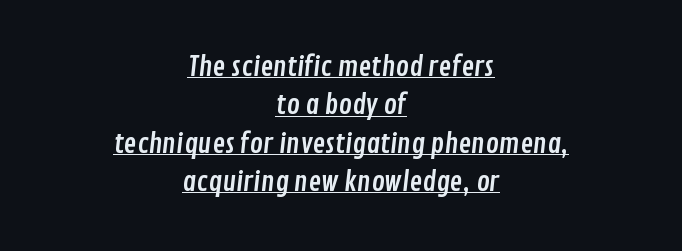
Q: Is the text underlined? A: Yes.
Q: How is the paragraph aligned? A: Centered.
Q: Is the spacing between letters normal or unusually wide? A: Normal.
Q: Is the spacing between lines tight, normal or loose? A: Normal.
